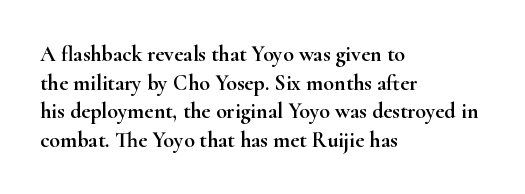
A normal amount of white space separates one row of letters from the next. Unmarked baselines from the first word to the last. These lines were composed using upright roman letters. Compared with typical body copy, the letter spacing here is the same. Line beginnings align vertically; line endings do not.
